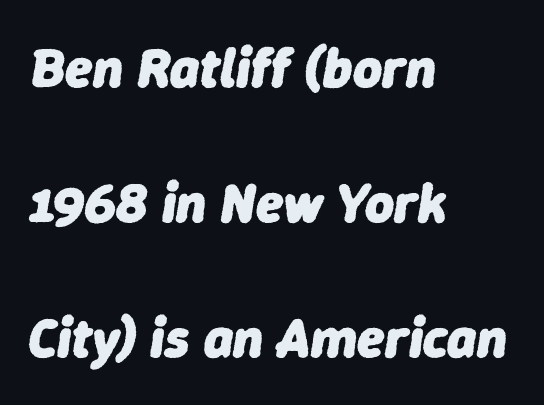
{"italic": "yes", "lean": "right", "slant_degrees": 9, "bold": "yes", "weight": "heavy", "width": "normal", "stroke_contrast": "low", "x_height": "medium", "monospaced": "no", "underline": "no", "align": "left", "line_spacing": "loose", "line_spacing_ratio": 2.41, "letter_spacing": "normal", "letter_spacing_em": 0.0, "glyph_px": 56}
